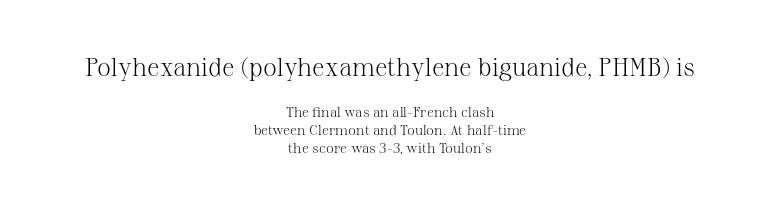
{"italic": "no", "bold": "no", "underline": "no", "align": "center", "line_spacing": "normal", "line_spacing_ratio": 1.29, "letter_spacing": "normal", "letter_spacing_em": 0.0, "larger_block": "first", "size_ratio": 1.79, "glyph_px": 25}
